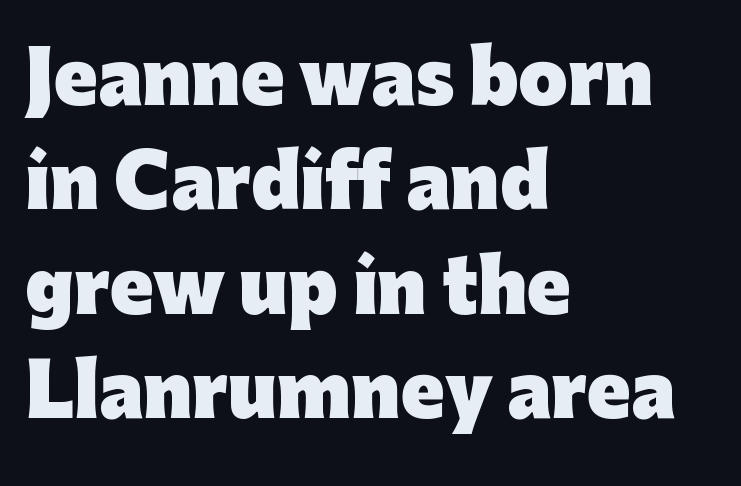
Each line starts at the same left margin while the right side varies. The passage shown has conventional tracking throughout. The letters carry no serifs — their stems end cleanly without finishing strokes. The lettering stays uniformly vertical, giving the passage a roman look. Does the weight exceed regular? Yes, all the way to bold. Is this a fixed-width face? No — the glyphs have proportional, varying widths.
